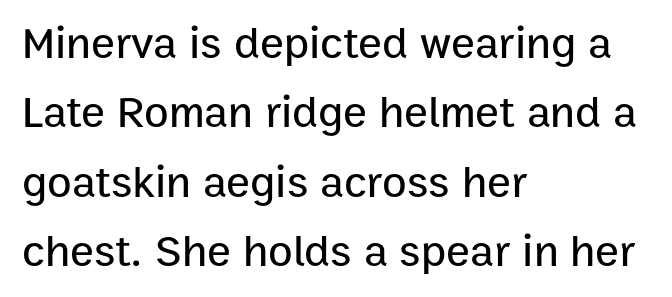
Compared with typical body copy, the letter spacing here is the same. A student would call this left alignment; a typographer would say flush left, rag right. The typeface chosen for these lines omits serifs. In terms of posture, this sample is upright.
